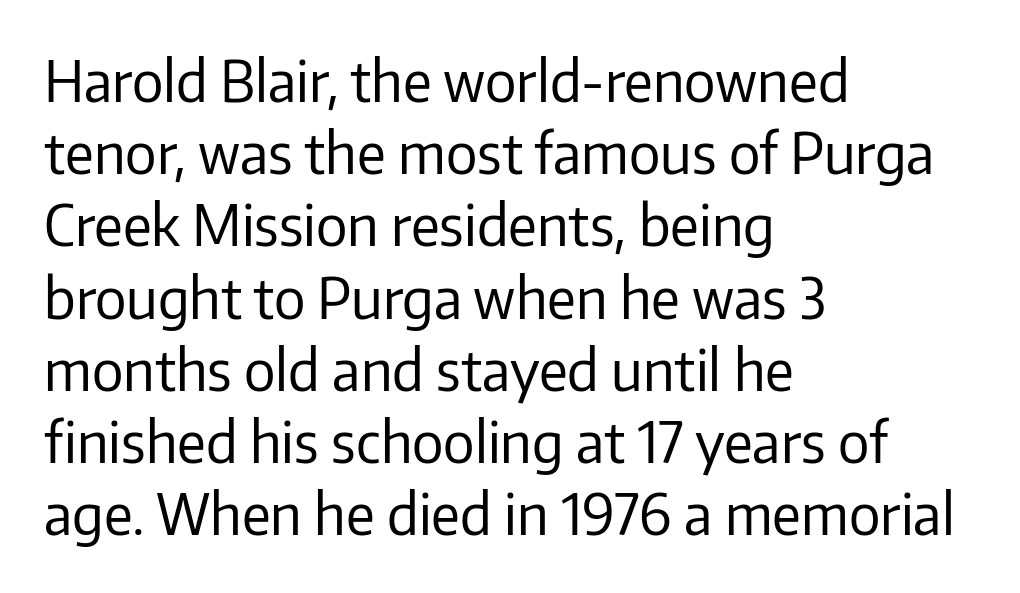
Posture: straight, roman, zero tilt. Left-aligned paragraph, ragged on the right. The foot of each line stays bare and open. Stroke thickness stays within the range of a standard reading face or lighter.
